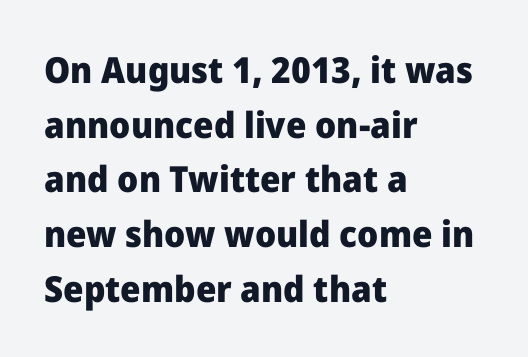
Compared with typical body copy, the letter spacing here is the same. Descender tails drop into unmarked territory. Each letter keeps its own natural width here, so spacing adapts to shape. Every stem runs plumb, perpendicular to the baseline. The leading is moderate, giving the passage an even texture. Its strokes are broad and dark, the hallmark of bold type.
